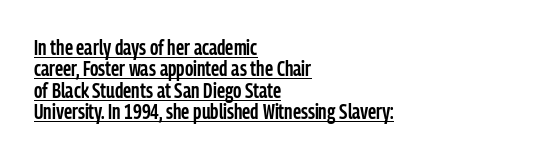
Q: Is the text bold? A: Semi-bold.
Q: Is the text italic (slanted)? A: No, it is upright.
Q: Is the text underlined? A: Yes.
Q: How is the paragraph aligned? A: Left-aligned.
Q: Is the spacing between letters normal or unusually wide? A: Normal.
Q: Is the spacing between lines tight, normal or loose? A: Tight.
